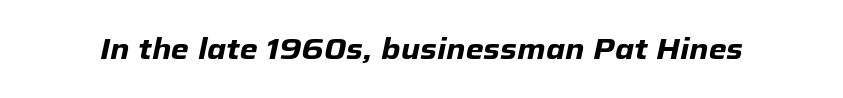
Rule under the text: the space is simply empty. The gaps between neighbouring characters are ordinary and unremarkable. The passage shown leans; its letterforms are oblique. Here the designer chose a conventional face with non-uniform glyph widths. Set as a true bold cut, around the 700 mark.
